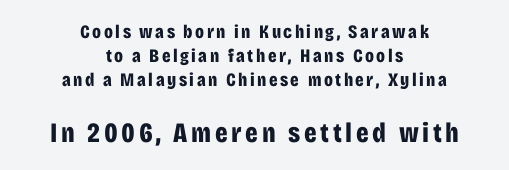
Of the two passages, the one underneath uses the larger point size. Spacing verdict: proportional, widths tailored to each character. Grotesque or geometric, the face here clearly has no serifs. A normal amount of white space separates one row of letters from the next.
